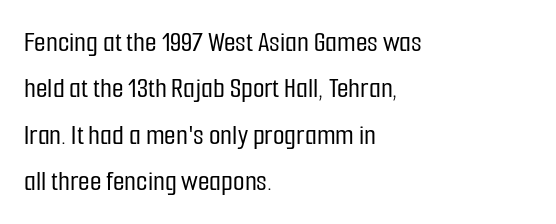
The image shows 30 px condensed sans-serif type, upright; set left-aligned, normal line spacing (1.55x), normal letter spacing, not underlined; low stroke contrast and a medium x-height.
